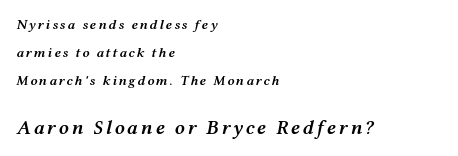
This sample uses an oblique cut, with every glyph tilted off the vertical. A student would notice the bottom passage is typeset larger than what precedes it. Layout note: lines flush left. Heft: intermediate — a semibold.
